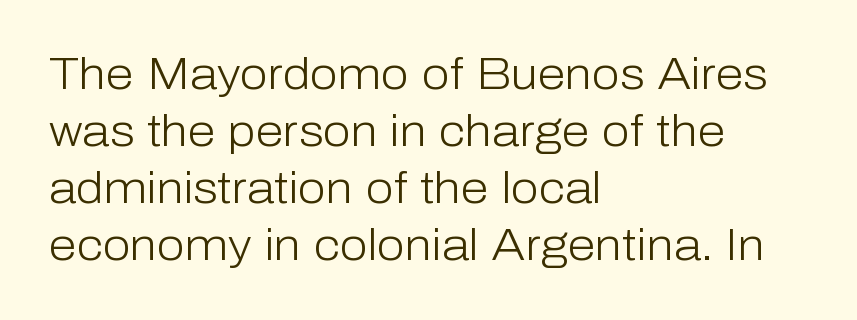
Q: Is the text bold? A: No.
Q: Is the text italic (slanted)? A: No, it is upright.
Q: Is the typeface a serif or a sans-serif typeface? A: Sans-serif.
Q: Is the text underlined? A: No.
Q: How is the paragraph aligned? A: Left-aligned.
Q: Is the spacing between letters normal or unusually wide? A: Normal.
Q: Is the spacing between lines tight, normal or loose? A: Normal.
Q: Width (condensed, normal, or wide)? A: Normal.
Q: Stroke contrast? A: Low.
Q: x-height? A: Medium.
Q: Monospaced? A: No.
